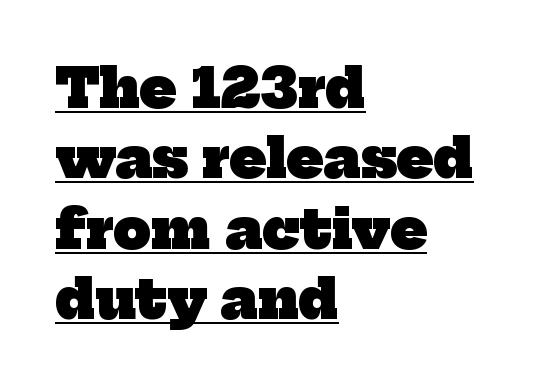
If you drew a ruler down the left edge, every line would touch it. A continuous stroke trails under the words, as in a hyperlink. Each letter keeps its own natural width here, so spacing adapts to shape. Summary of weight: heavy, a full bold. The designer left line spacing at the default.
